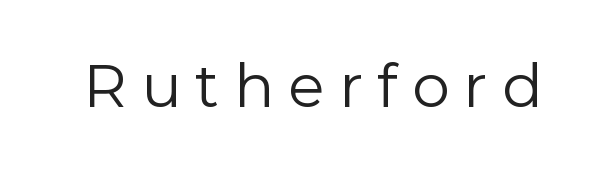
This sample uses expanded letter spacing, leaving extra air between glyphs. Posture: upright roman. Note the varied advance widths — an 'i' is clearly narrower than an 'm'. Unmarked baselines from the first word to the last.
